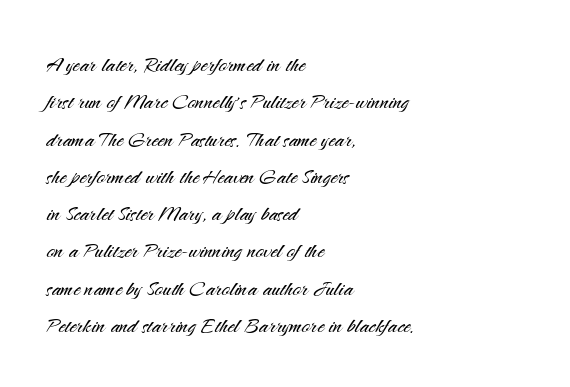
Interline gaps are of average width in this sample. Inter-character spacing is left at the font's built-in metrics. Words float on clear page, feet unadorned. Each line starts at the same left margin while the right side varies.
